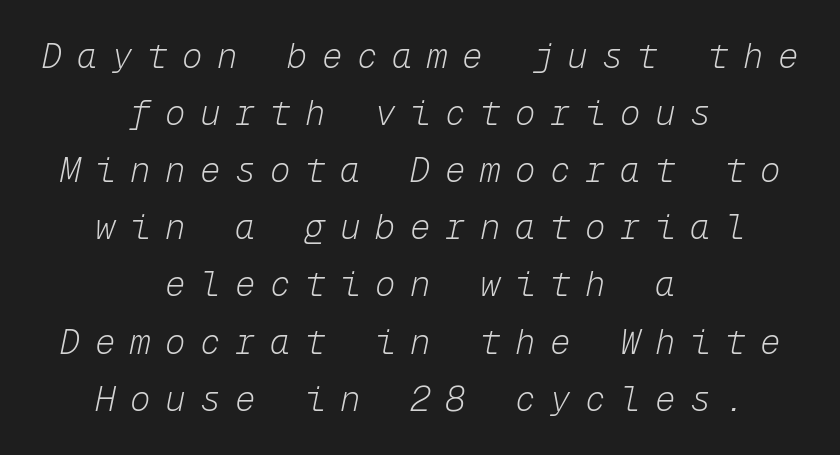
Q: Is the text bold? A: No.
Q: Is the text italic (slanted)? A: Yes, it leans right by about 12 degrees.
Q: Is the text underlined? A: No.
Q: How is the paragraph aligned? A: Centered.
Q: Is the spacing between letters normal or unusually wide? A: Unusually wide.
Q: Is the spacing between lines tight, normal or loose? A: Normal.
Q: Width (condensed, normal, or wide)? A: Normal.
Q: Stroke contrast? A: Low.
Q: x-height? A: Medium.
Q: Monospaced? A: Yes.
